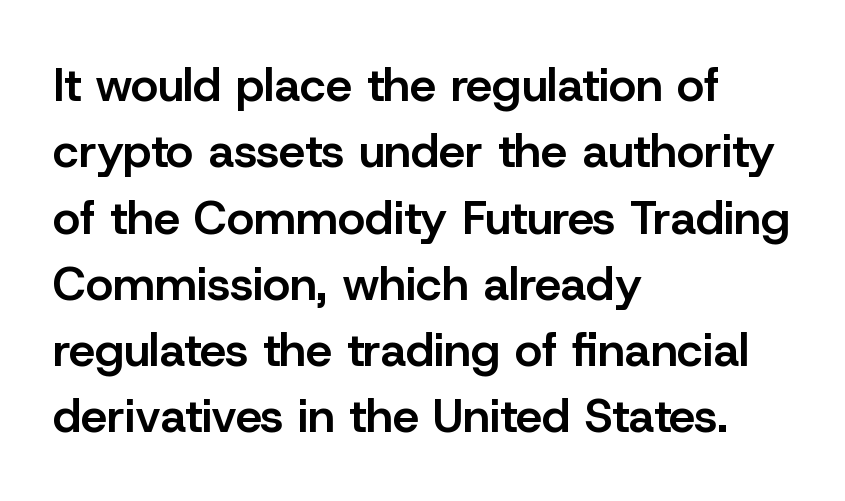
Q: Is the text bold? A: Semi-bold.
Q: Is the text italic (slanted)? A: No, it is upright.
Q: Is the typeface a serif or a sans-serif typeface? A: Sans-serif.
Q: Is the text underlined? A: No.
Q: How is the paragraph aligned? A: Left-aligned.
Q: Is the spacing between letters normal or unusually wide? A: Normal.
Q: Is the spacing between lines tight, normal or loose? A: Normal.
Q: Width (condensed, normal, or wide)? A: Normal.
Q: Stroke contrast? A: Low.
Q: x-height? A: Medium.
Q: Monospaced? A: No.
